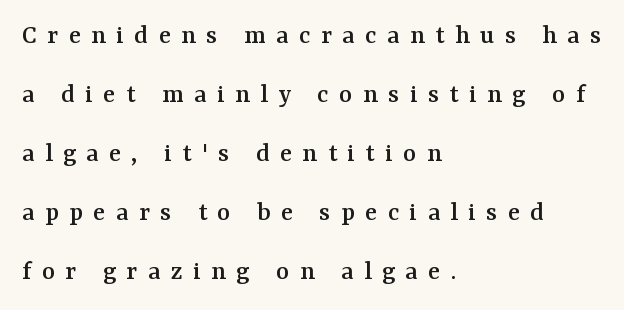
Q: Is the text italic (slanted)? A: No, it is upright.
Q: Is the typeface a serif or a sans-serif typeface? A: Serif.
Q: Is the text underlined? A: No.
Q: How is the paragraph aligned? A: Left-aligned.
Q: Is the spacing between letters normal or unusually wide? A: Unusually wide.
Q: Is the spacing between lines tight, normal or loose? A: Loose.
Q: Width (condensed, normal, or wide)? A: Normal.
Q: Stroke contrast? A: Medium.
Q: x-height? A: Medium.
Q: Monospaced? A: No.
